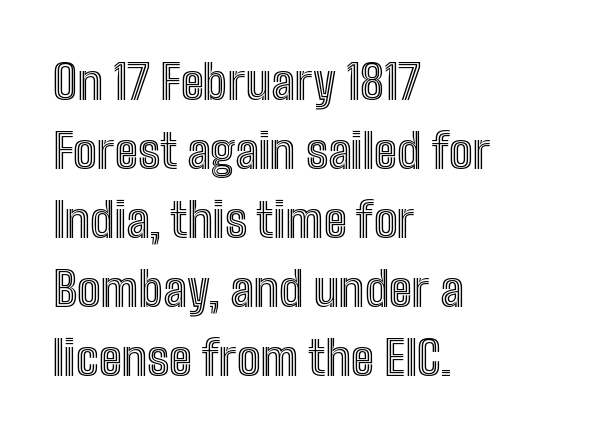
Q: Is the text italic (slanted)? A: No, it is upright.
Q: Is the text underlined? A: No.
Q: How is the paragraph aligned? A: Left-aligned.
Q: Is the spacing between letters normal or unusually wide? A: Normal.
Q: Is the spacing between lines tight, normal or loose? A: Normal.
Q: Width (condensed, normal, or wide)? A: Condensed.
Q: x-height? A: Medium.
Q: Monospaced? A: No.
